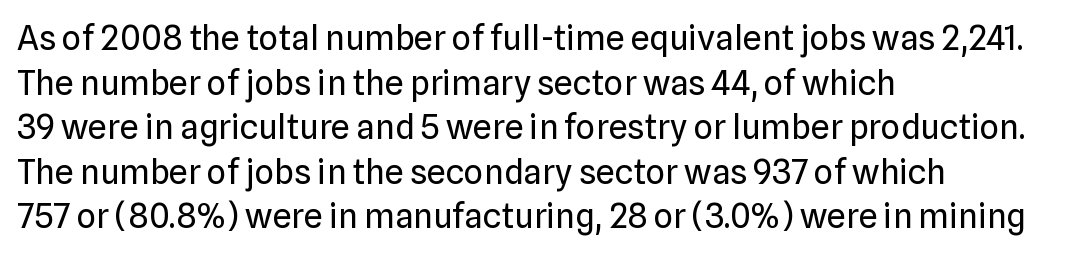
{"serif": "no", "italic": "no", "bold": "no", "weight": "regular", "width": "normal", "stroke_contrast": "low", "x_height": "medium", "monospaced": "no", "underline": "no", "align": "left", "line_spacing": "normal", "line_spacing_ratio": 1.31, "letter_spacing": "normal", "letter_spacing_em": 0.0, "glyph_px": 34}
